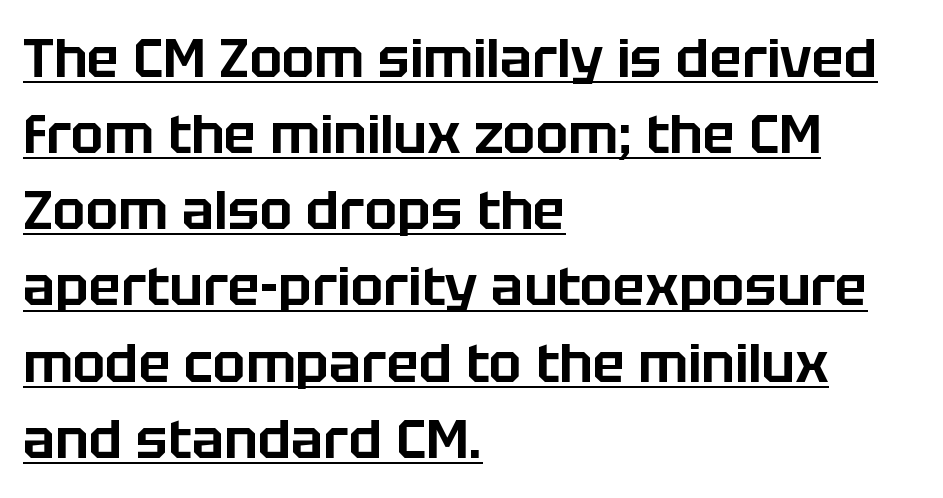
The image shows 54 px sans-serif type, upright; set left-aligned, normal line spacing (1.41x), normal letter spacing, underlined; low stroke contrast and a large x-height.
